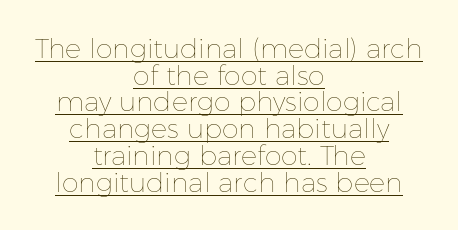
The image shows 27 px text type, upright; set centered, tight line spacing (0.99x), normal letter spacing, underlined.
